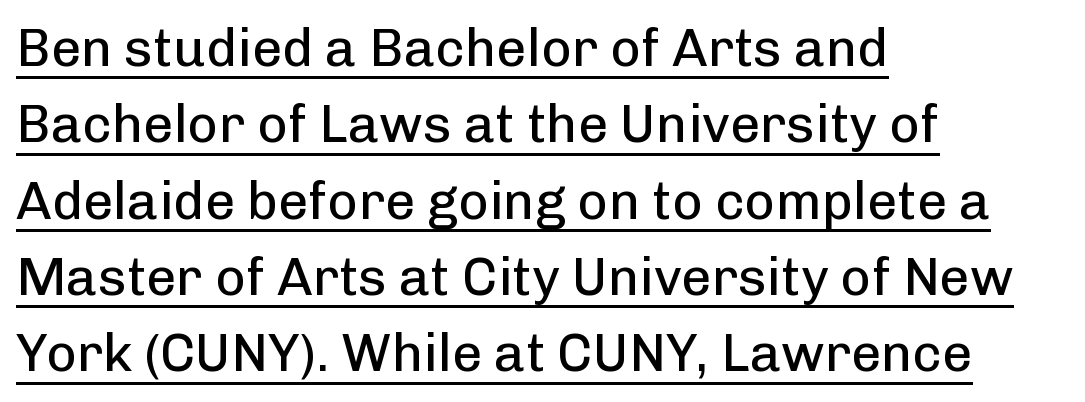
Q: Is the text bold? A: No.
Q: Is the text italic (slanted)? A: No, it is upright.
Q: Is the typeface a serif or a sans-serif typeface? A: Sans-serif.
Q: Is the text underlined? A: Yes.
Q: How is the paragraph aligned? A: Left-aligned.
Q: Is the spacing between letters normal or unusually wide? A: Normal.
Q: Is the spacing between lines tight, normal or loose? A: Normal.
Q: Width (condensed, normal, or wide)? A: Normal.
Q: Stroke contrast? A: Low.
Q: x-height? A: Medium.
Q: Monospaced? A: No.
